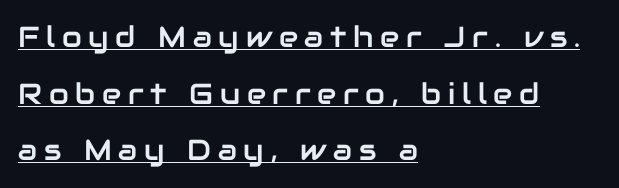
Rendered with straight, roman letterforms. The specimen includes a rule beneath the text block's lines. How are the letters spaced? Widely, with obvious added tracking. Each letter's strokes conclude bluntly, with no projecting serifs. The passage shown stacks its lines with a broad gap.
